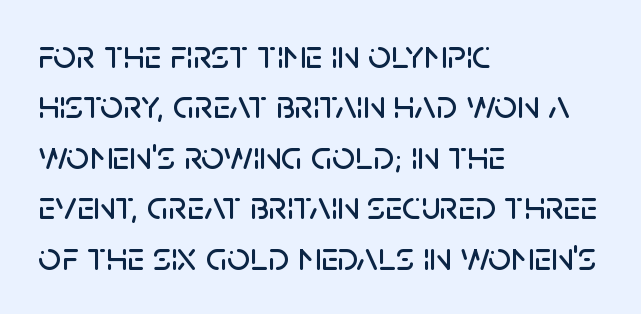
Inter-character spacing is left at the font's built-in metrics. Check under the words: just untouched page. Leading matches the norm, producing a regular column. The characters display no serif detailing; their extremities are plain. This sample uses an upright cut, with every glyph sitting square on the baseline.
